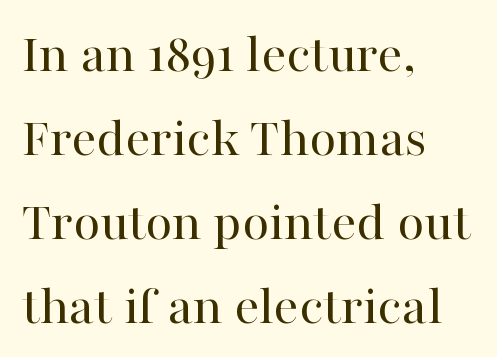
Q: Is the text bold? A: No.
Q: Is the text italic (slanted)? A: No, it is upright.
Q: Is the typeface a serif or a sans-serif typeface? A: Serif.
Q: Is the text underlined? A: No.
Q: How is the paragraph aligned? A: Left-aligned.
Q: Is the spacing between letters normal or unusually wide? A: Normal.
Q: Is the spacing between lines tight, normal or loose? A: Normal.
Q: Width (condensed, normal, or wide)? A: Normal.
Q: Stroke contrast? A: High.
Q: x-height? A: Medium.
Q: Monospaced? A: No.
